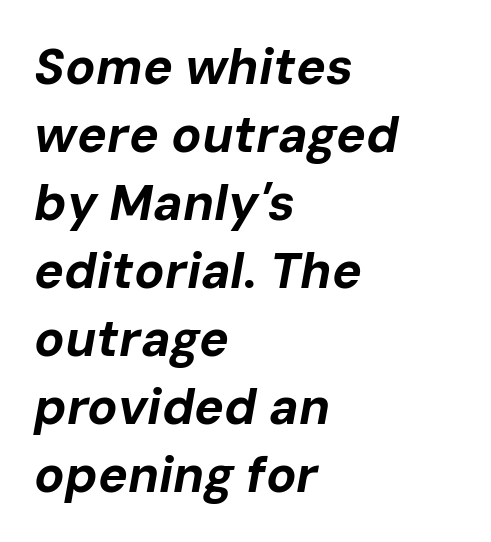
Q: Is the text bold? A: Yes.
Q: Is the text italic (slanted)? A: Yes, it leans right by about 10 degrees.
Q: Is the text underlined? A: No.
Q: How is the paragraph aligned? A: Left-aligned.
Q: Is the spacing between letters normal or unusually wide? A: Normal.
Q: Is the spacing between lines tight, normal or loose? A: Normal.
Q: Width (condensed, normal, or wide)? A: Normal.
Q: Stroke contrast? A: Low.
Q: x-height? A: Medium.
Q: Monospaced? A: No.
